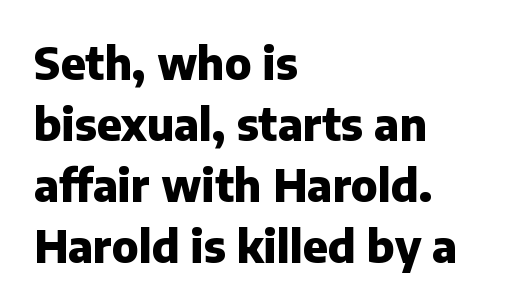
The image shows 44 px heavy sans-serif type, upright; set left-aligned, normal line spacing (1.39x), normal letter spacing, not underlined; low stroke contrast and a medium x-height.
